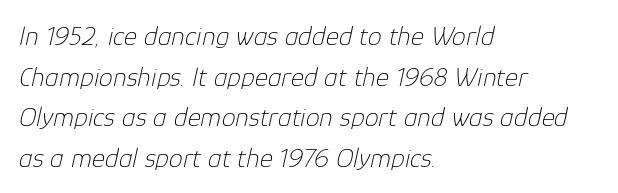
Q: Is the text bold? A: No.
Q: Is the text italic (slanted)? A: Yes, it leans right by about 12 degrees.
Q: Is the text underlined? A: No.
Q: How is the paragraph aligned? A: Left-aligned.
Q: Is the spacing between letters normal or unusually wide? A: Normal.
Q: Is the spacing between lines tight, normal or loose? A: Normal.
Q: Width (condensed, normal, or wide)? A: Normal.
Q: Stroke contrast? A: Low.
Q: x-height? A: Medium.
Q: Monospaced? A: No.
